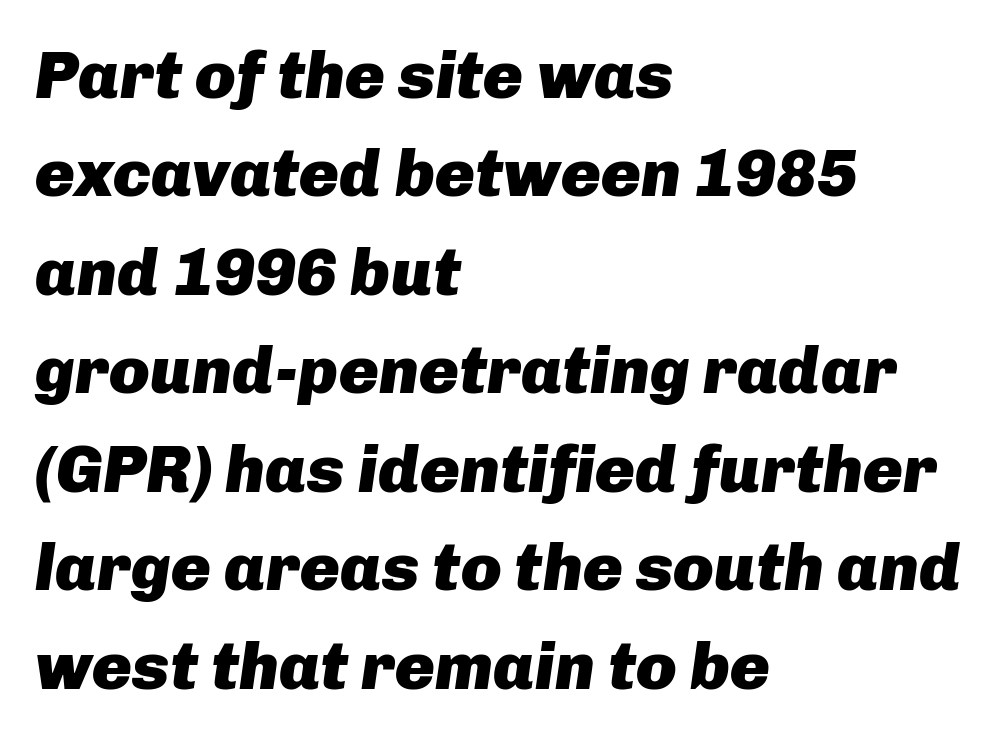
The whole block is typeset with a tilt. The compositor pushed each line to the left boundary. Each row of text sits above clean, open space. Default kerning and tracking; the words read as compact shapes. Caption: bold face, heavy strokes. Proportional: the letters do not fall into vertical columns.
